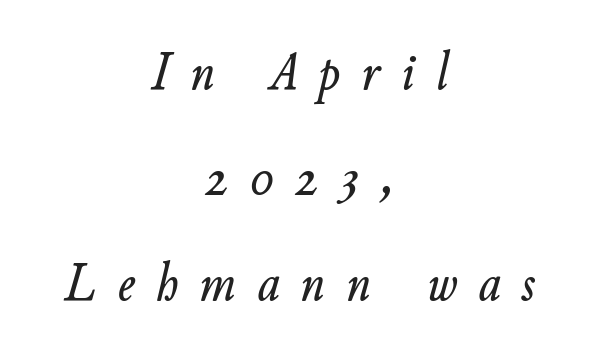
The image shows 54 px text type, italic (leaning right); set centered, loose line spacing (1.95x), unusually wide letter spacing (+0.4 em), not underlined; low stroke contrast and a small x-height.
